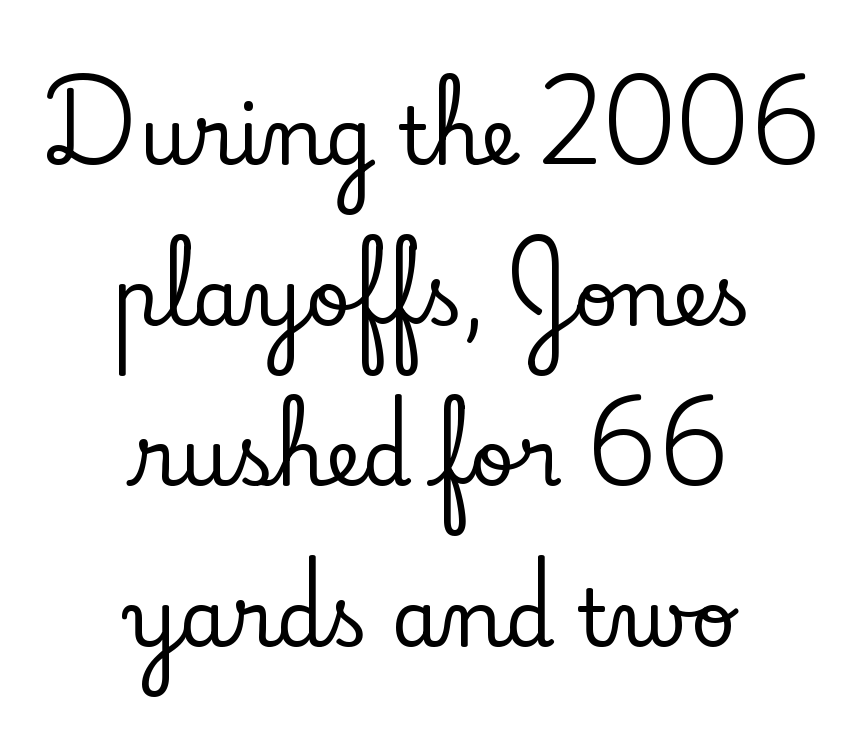
The image shows 78 px serif type, upright; set centered, loose line spacing (2.06x), normal letter spacing, not underlined; low stroke contrast and a small x-height.
